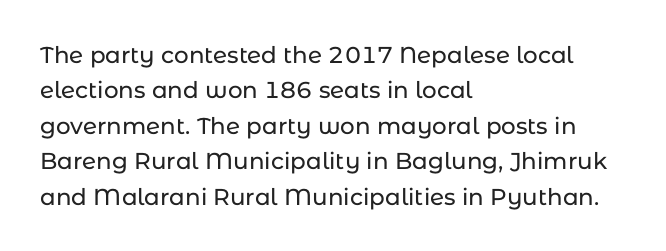
Q: Is the text italic (slanted)? A: No, it is upright.
Q: Is the text underlined? A: No.
Q: How is the paragraph aligned? A: Left-aligned.
Q: Is the spacing between letters normal or unusually wide? A: Normal.
Q: Is the spacing between lines tight, normal or loose? A: Normal.
